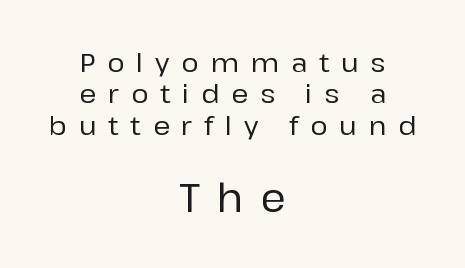
Notice how the stems are strictly vertical — no italics here. Character size in the trailing block exceeds that of the leading block. You could not count columns in this text — the font is proportionally spaced. These lines have a slow, spaced-out rhythm from letter to letter.
